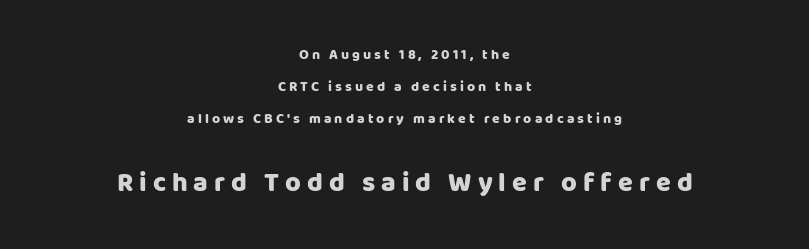
Q: Is the text italic (slanted)? A: No, it is upright.
Q: Is the text underlined? A: No.
Q: How is the paragraph aligned? A: Centered.
Q: Is the spacing between letters normal or unusually wide? A: Unusually wide.
Q: Is the spacing between lines tight, normal or loose? A: Loose.
Q: Which block of text is set in a larger size, the first (top) or the second (bottom)? A: The second (bottom) one.
